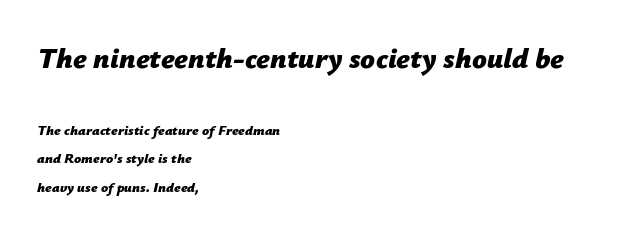
The image shows 29 px bold type, italic (leaning right); set left-aligned, loose line spacing (2.05x), normal letter spacing, not underlined; the first (top) block is 2.07x larger; low stroke contrast and a medium x-height.
